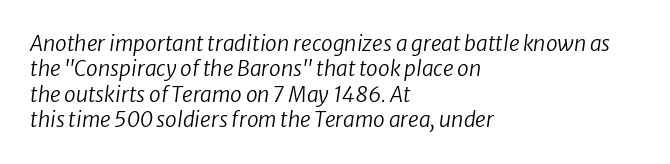
The image shows 21 px text type, italic (leaning right); set left-aligned, line spacing 1.21x, normal letter spacing, not underlined.
